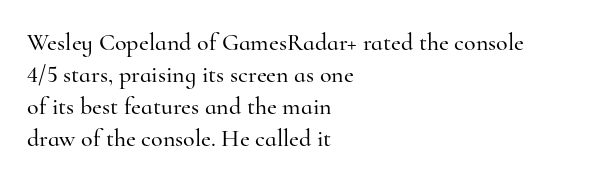
{"italic": "no", "underline": "no", "align": "left", "line_spacing": "normal", "line_spacing_ratio": 1.33, "letter_spacing": "normal", "letter_spacing_em": 0.0, "glyph_px": 24}
